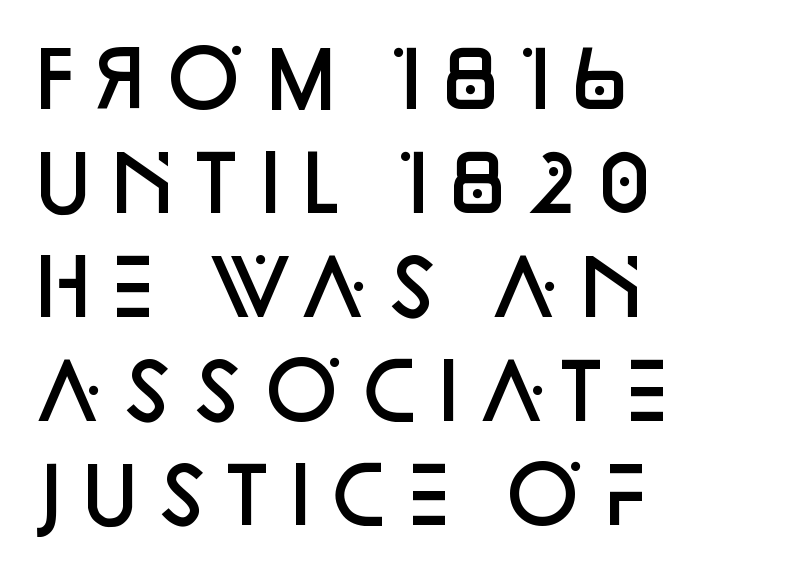
The image shows 76 px semibold sans-serif type, upright; set left-aligned, normal line spacing (1.37x), normal letter spacing, not underlined; low stroke contrast and a large x-height.
